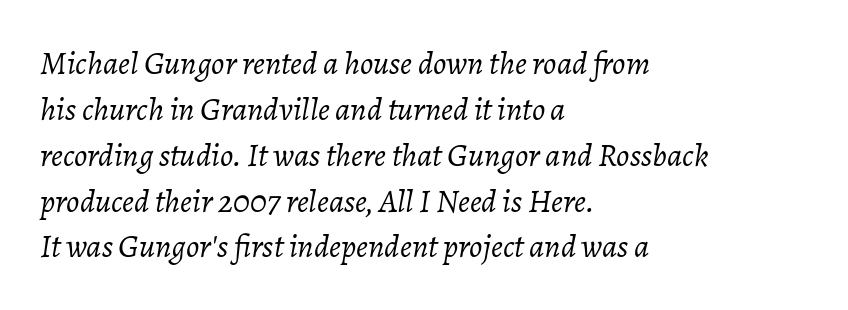
The image shows 33 px light type, italic (leaning right); set left-aligned, normal line spacing (1.39x), normal letter spacing, not underlined; low stroke contrast and a medium x-height.
